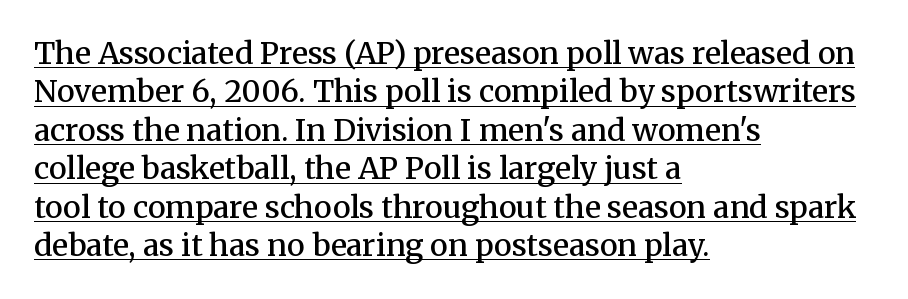
Q: Is the text bold? A: Semi-bold.
Q: Is the text italic (slanted)? A: No, it is upright.
Q: Is the typeface a serif or a sans-serif typeface? A: Serif.
Q: Is the text underlined? A: Yes.
Q: How is the paragraph aligned? A: Left-aligned.
Q: Is the spacing between letters normal or unusually wide? A: Normal.
Q: Is the spacing between lines tight, normal or loose? A: Normal.
Q: Width (condensed, normal, or wide)? A: Normal.
Q: Stroke contrast? A: Medium.
Q: x-height? A: Medium.
Q: Monospaced? A: No.
